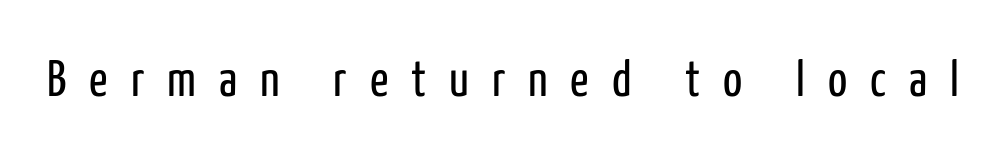
Q: Is the text bold? A: No.
Q: Is the text italic (slanted)? A: No, it is upright.
Q: Is the typeface a serif or a sans-serif typeface? A: Sans-serif.
Q: Is the text underlined? A: No.
Q: Is the spacing between letters normal or unusually wide? A: Unusually wide.
Q: Width (condensed, normal, or wide)? A: Condensed.
Q: Stroke contrast? A: Low.
Q: x-height? A: Medium.
Q: Monospaced? A: No.
